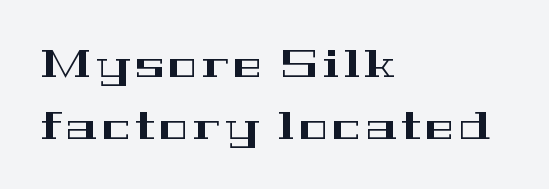
Looks like regular typesetting: each glyph gets only the width it needs. What's the leading like? Ordinary, nothing unusual. Anything drawn beneath the words? Only blank space. The text was rendered using a seriffed face with decorative stroke endings. Every character sits straight up, as roman type does.
